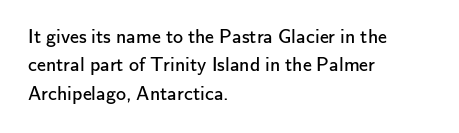
Q: Is the text bold? A: No.
Q: Is the text italic (slanted)? A: No, it is upright.
Q: Is the text underlined? A: No.
Q: How is the paragraph aligned? A: Left-aligned.
Q: Is the spacing between letters normal or unusually wide? A: Normal.
Q: Is the spacing between lines tight, normal or loose? A: Normal.
